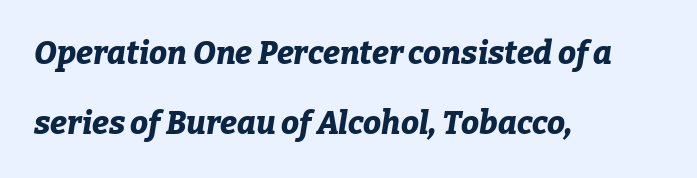
Q: Is the text bold? A: Yes.
Q: Is the text italic (slanted)? A: Yes, it leans right by about 9 degrees.
Q: Is the text underlined? A: No.
Q: How is the paragraph aligned? A: Left-aligned.
Q: Is the spacing between letters normal or unusually wide? A: Normal.
Q: Is the spacing between lines tight, normal or loose? A: Loose.
Q: Width (condensed, normal, or wide)? A: Normal.
Q: Stroke contrast? A: Low.
Q: x-height? A: Medium.
Q: Monospaced? A: No.
